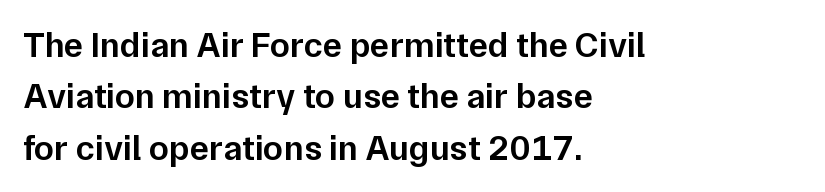
The image shows 36 px semibold sans-serif type, upright; set left-aligned, normal line spacing (1.43x), normal letter spacing, not underlined; low stroke contrast and a medium x-height.
